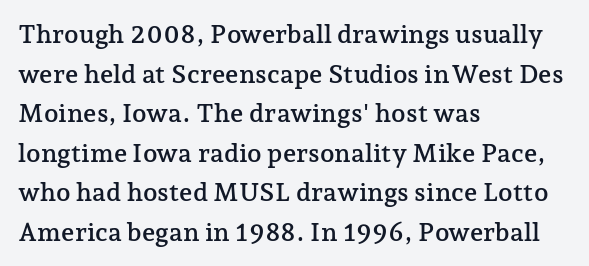
Q: Is the text italic (slanted)? A: No, it is upright.
Q: Is the text underlined? A: No.
Q: How is the paragraph aligned? A: Left-aligned.
Q: Is the spacing between letters normal or unusually wide? A: Normal.
Q: Is the spacing between lines tight, normal or loose? A: Normal.
